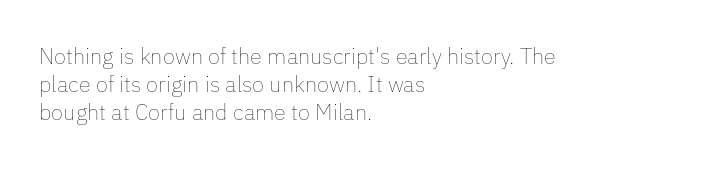
The image shows 22 px text type, upright; set left-aligned, normal line spacing (1.28x), normal letter spacing, not underlined.
